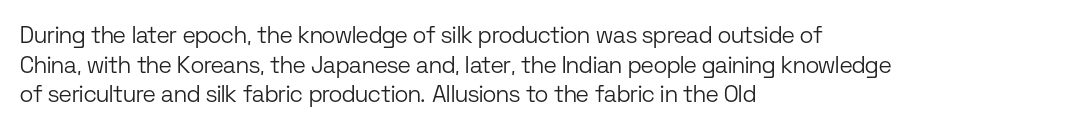
Q: Is the text bold? A: No.
Q: Is the text italic (slanted)? A: No, it is upright.
Q: Is the text underlined? A: No.
Q: How is the paragraph aligned? A: Left-aligned.
Q: Is the spacing between letters normal or unusually wide? A: Normal.
Q: Is the spacing between lines tight, normal or loose? A: Normal.
